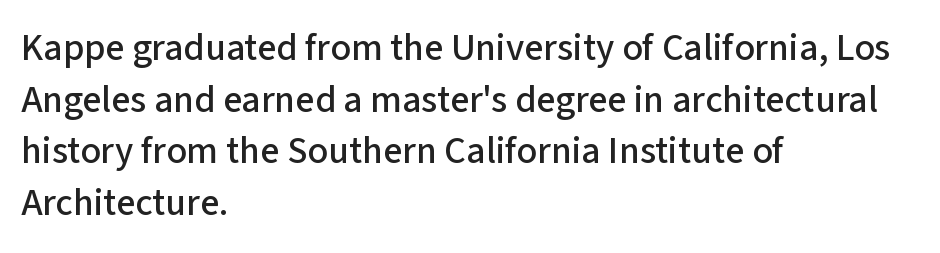
The image shows 38 px sans-serif type, upright; set left-aligned, normal line spacing (1.36x), normal letter spacing, not underlined; low stroke contrast and a medium x-height.
